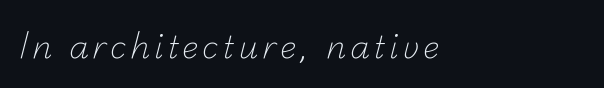
Q: Is the text bold? A: No.
Q: Is the typeface a serif or a sans-serif typeface? A: Sans-serif.
Q: Is the text underlined? A: No.
Q: How is the paragraph aligned? A: Left-aligned.
Q: Width (condensed, normal, or wide)? A: Normal.
Q: Stroke contrast? A: Low.
Q: x-height? A: Small.
Q: Monospaced? A: No.
